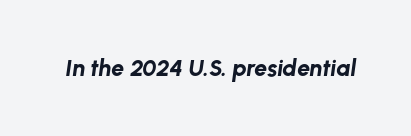
The image shows 23 px bold type, italic (leaning right); set normal letter spacing, not underlined.
